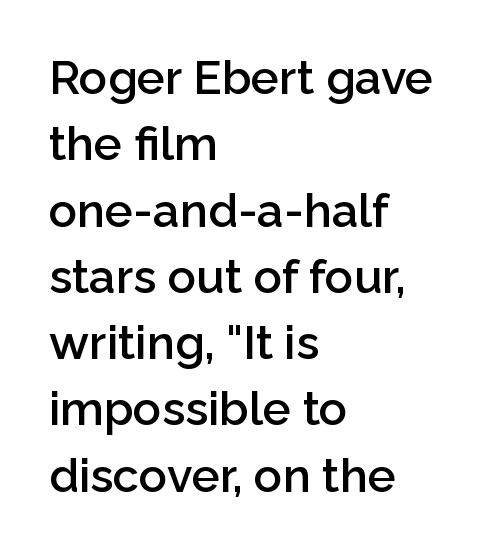
Q: Is the text bold? A: Semi-bold.
Q: Is the text italic (slanted)? A: No, it is upright.
Q: Is the typeface a serif or a sans-serif typeface? A: Sans-serif.
Q: Is the text underlined? A: No.
Q: How is the paragraph aligned? A: Left-aligned.
Q: Is the spacing between letters normal or unusually wide? A: Normal.
Q: Is the spacing between lines tight, normal or loose? A: Normal.
Q: Width (condensed, normal, or wide)? A: Normal.
Q: Stroke contrast? A: Low.
Q: x-height? A: Medium.
Q: Monospaced? A: No.
